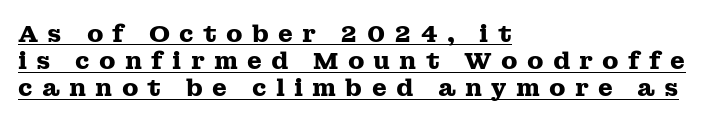
Q: Is the text bold? A: Yes.
Q: Is the text italic (slanted)? A: No, it is upright.
Q: Is the text underlined? A: Yes.
Q: How is the paragraph aligned? A: Left-aligned.
Q: Is the spacing between letters normal or unusually wide? A: Unusually wide.
Q: Is the spacing between lines tight, normal or loose? A: Tight.
